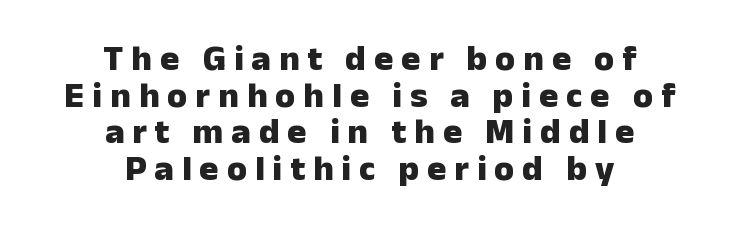
{"serif": "no", "italic": "no", "bold": "yes", "weight": "heavy", "width": "normal", "stroke_contrast": "low", "x_height": "medium", "monospaced": "no", "underline": "no", "align": "center", "line_spacing": "tight", "line_spacing_ratio": 1.02, "letter_spacing": "wide", "letter_spacing_em": 0.22, "glyph_px": 36}
